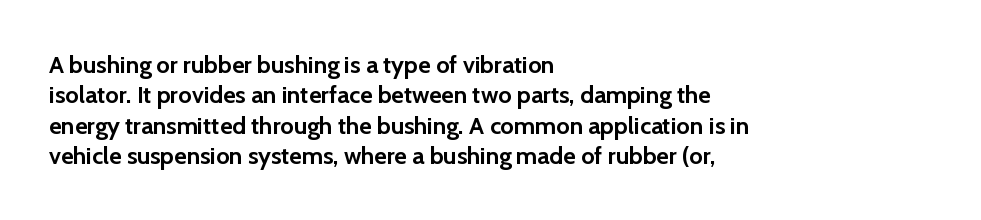
{"italic": "no", "bold": "yes", "underline": "no", "align": "left", "line_spacing": "normal", "line_spacing_ratio": 1.27, "letter_spacing": "normal", "letter_spacing_em": 0.0, "glyph_px": 24}
